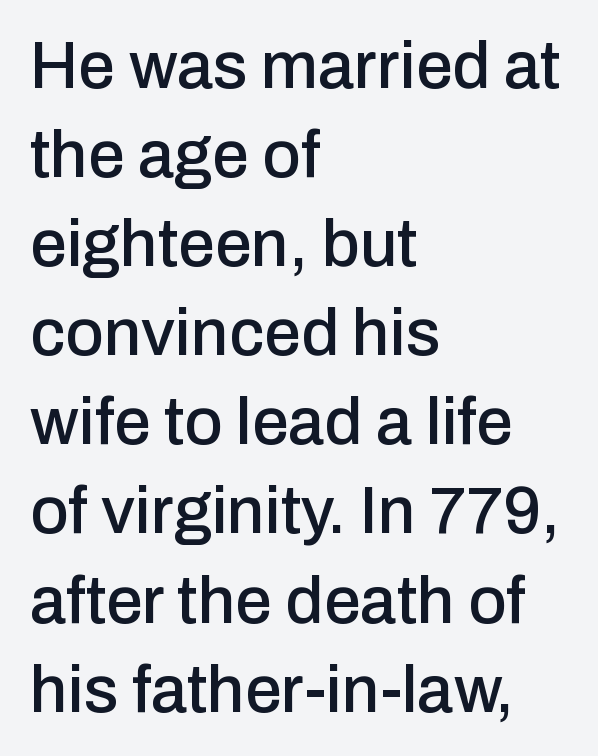
The image shows 66 px sans-serif type, upright; set left-aligned, normal line spacing (1.35x), normal letter spacing, not underlined; low stroke contrast and a medium x-height.
